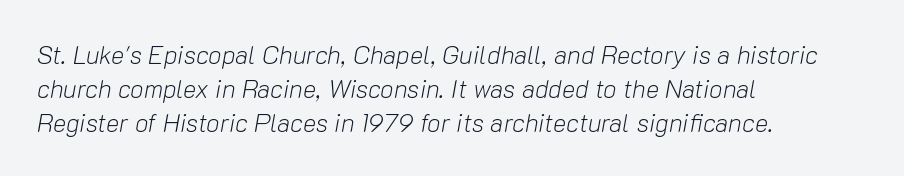
The image shows 25 px text type, italic (leaning right); set left-aligned, normal line spacing (1.36x), normal letter spacing, not underlined.
